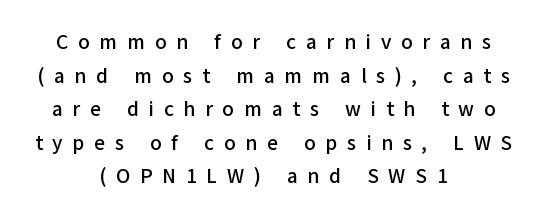
The image shows 21 px text type, upright; set centered, normal line spacing (1.6x), unusually wide letter spacing (+0.46 em), not underlined.
